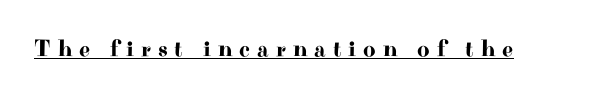
{"italic": "no", "underline": "yes", "letter_spacing": "wide", "letter_spacing_em": 0.29, "glyph_px": 24}
